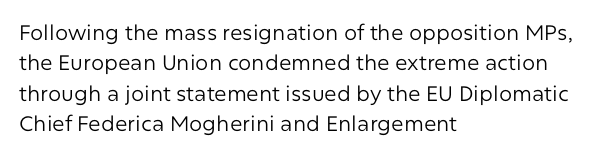
{"italic": "no", "bold": "no", "underline": "no", "align": "left", "line_spacing": "normal", "line_spacing_ratio": 1.45, "letter_spacing": "normal", "letter_spacing_em": 0.0, "glyph_px": 21}
